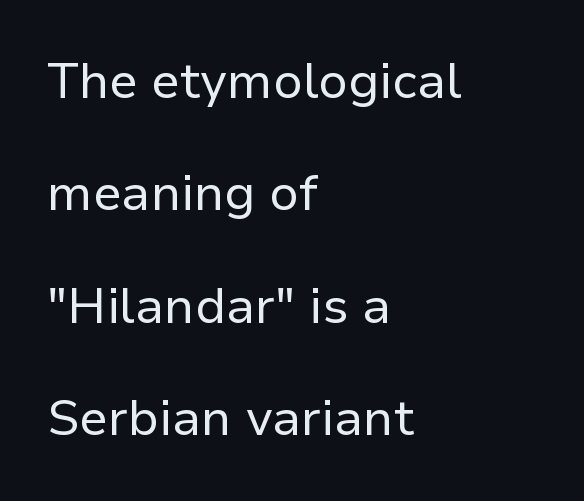
Stems here are at most as thick as an everyday book face. The gaps between neighbouring characters are ordinary and unremarkable. You could not count columns in this text — the font is proportionally spaced. A classic flush-left, rag-right setting is used for this passage.
